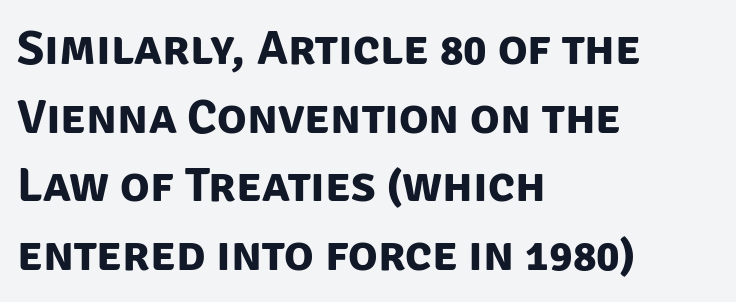
Q: Is the text bold? A: Yes.
Q: Is the typeface a serif or a sans-serif typeface? A: Sans-serif.
Q: Is the text underlined? A: No.
Q: How is the paragraph aligned? A: Left-aligned.
Q: Is the spacing between letters normal or unusually wide? A: Normal.
Q: Is the spacing between lines tight, normal or loose? A: Normal.
Q: Width (condensed, normal, or wide)? A: Normal.
Q: Stroke contrast? A: Low.
Q: x-height? A: Large.
Q: Monospaced? A: No.
